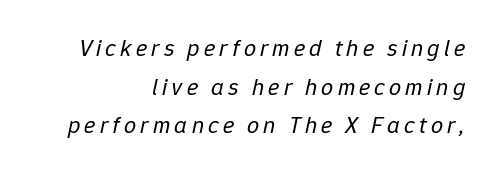
{"italic": "yes", "lean": "right", "slant_degrees": 12, "bold": "no", "underline": "no", "align": "right", "line_spacing": "normal", "line_spacing_ratio": 1.61, "glyph_px": 24}
